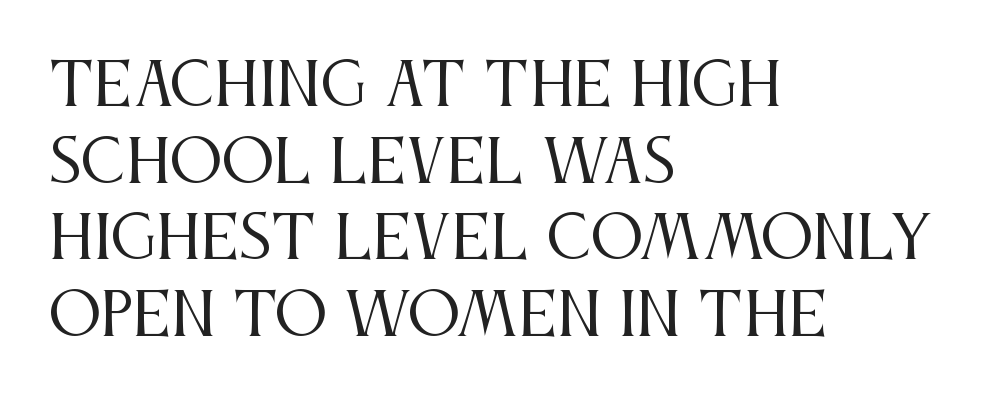
{"serif": "yes", "italic": "no", "bold": "no", "weight": "regular", "width": "condensed", "stroke_contrast": "medium", "x_height": "large", "monospaced": "no", "underline": "no", "align": "left", "line_spacing": "normal", "line_spacing_ratio": 1.3, "letter_spacing": "normal", "letter_spacing_em": 0.0, "glyph_px": 59}
